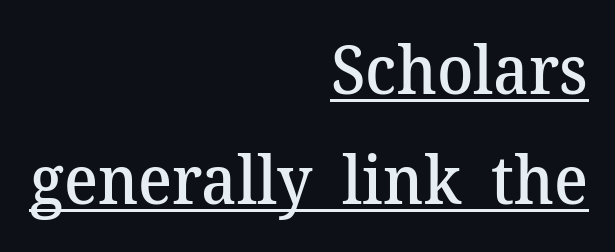
Q: Is the text bold? A: Semi-bold.
Q: Is the text italic (slanted)? A: No, it is upright.
Q: Is the typeface a serif or a sans-serif typeface? A: Serif.
Q: Is the text underlined? A: Yes.
Q: How is the paragraph aligned? A: Right-aligned.
Q: Is the spacing between letters normal or unusually wide? A: Normal.
Q: Is the spacing between lines tight, normal or loose? A: Normal.
Q: Width (condensed, normal, or wide)? A: Normal.
Q: Stroke contrast? A: Medium.
Q: x-height? A: Medium.
Q: Monospaced? A: No.
